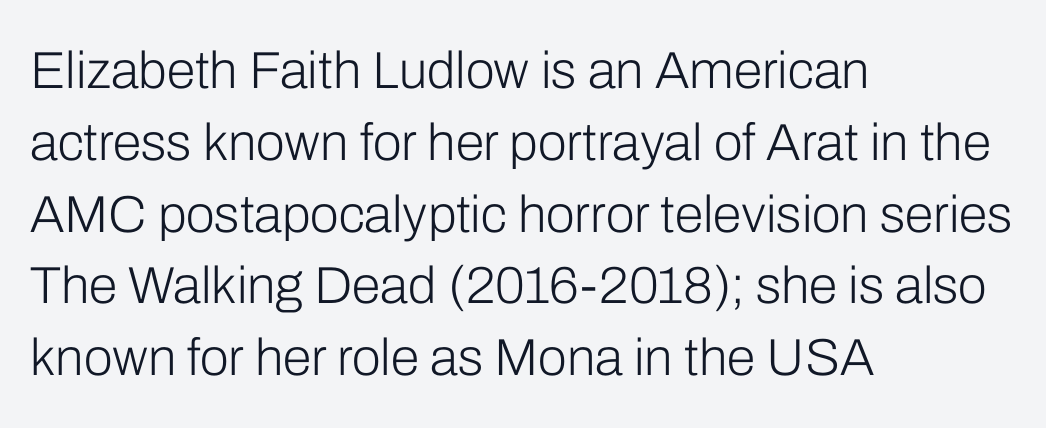
The image shows 52 px light sans-serif type, upright; set left-aligned, normal line spacing (1.38x), normal letter spacing, not underlined; low stroke contrast and a medium x-height.
